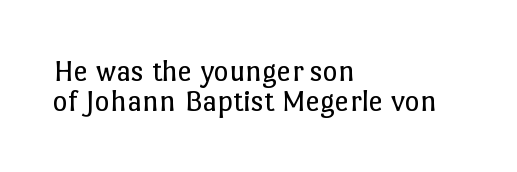
{"italic": "no", "bold": "no", "weight": "regular", "width": "normal", "stroke_contrast": "low", "x_height": "medium", "monospaced": "no", "underline": "no", "align": "left", "line_spacing": "tight", "line_spacing_ratio": 0.95, "letter_spacing": "normal", "letter_spacing_em": 0.0, "glyph_px": 32}
